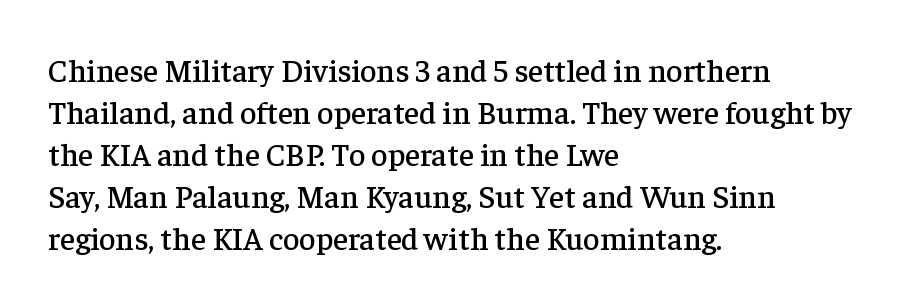
No word sits above an underline. Varying glyph widths throughout — classic text-font behaviour. The passage shown stacks its lines at a standard gap. One-word summary of the alignment: left. The axis of the letterforms is exactly vertical.
